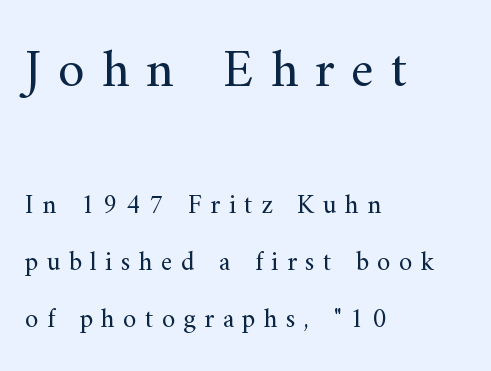
{"serif": "yes", "italic": "no", "bold": "no", "weight": "regular", "width": "normal", "stroke_contrast": "medium", "x_height": "small", "monospaced": "no", "underline": "no", "align": "left", "line_spacing": "loose", "line_spacing_ratio": 2.11, "letter_spacing": "wide", "letter_spacing_em": 0.31, "larger_block": "first", "size_ratio": 2.0, "glyph_px": 54}
